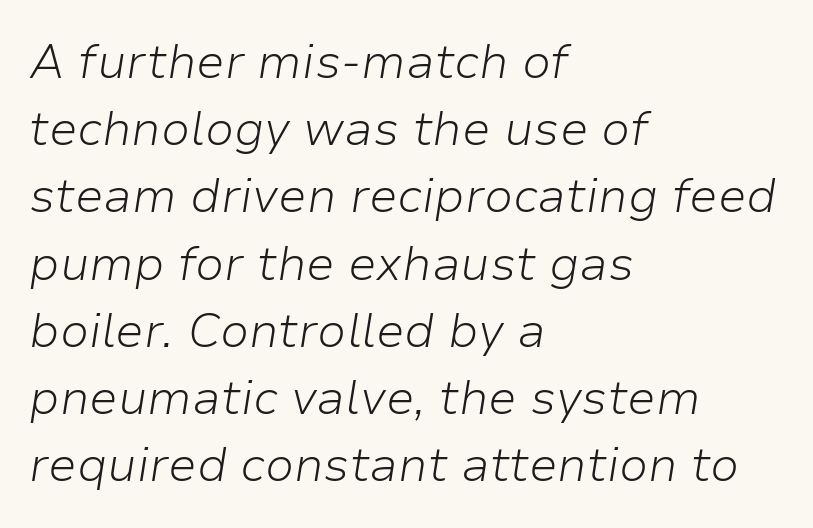
The image shows 48 px light type, italic (leaning right); set left-aligned, normal line spacing (1.4x), normal letter spacing, not underlined; low stroke contrast and a medium x-height.
